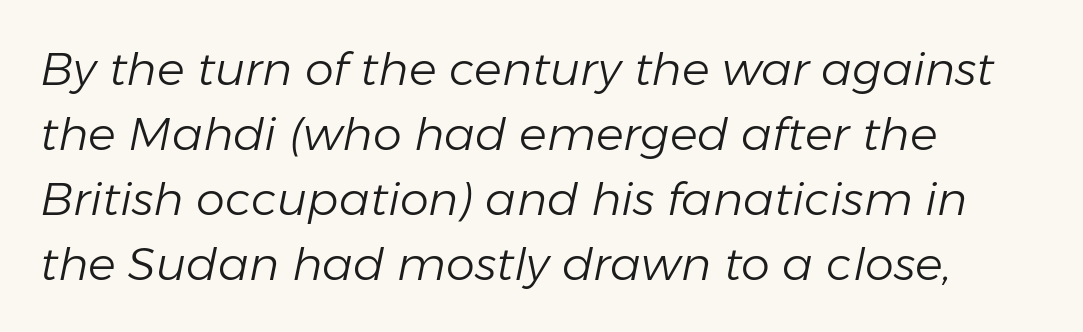
Q: Is the text bold? A: No.
Q: Is the text italic (slanted)? A: Yes, it leans right by about 11 degrees.
Q: Is the text underlined? A: No.
Q: How is the paragraph aligned? A: Left-aligned.
Q: Is the spacing between letters normal or unusually wide? A: Normal.
Q: Is the spacing between lines tight, normal or loose? A: Normal.
Q: Width (condensed, normal, or wide)? A: Normal.
Q: Stroke contrast? A: Low.
Q: x-height? A: Medium.
Q: Monospaced? A: No.
